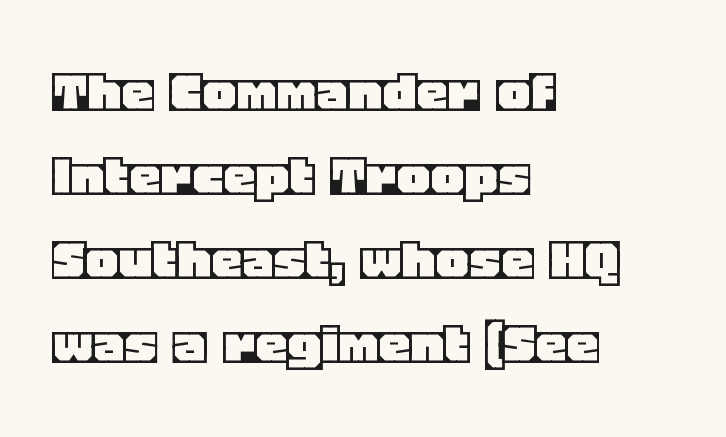
The image shows 64 px text type, upright; set left-aligned, normal line spacing (1.31x), normal letter spacing, not underlined; a large x-height.
